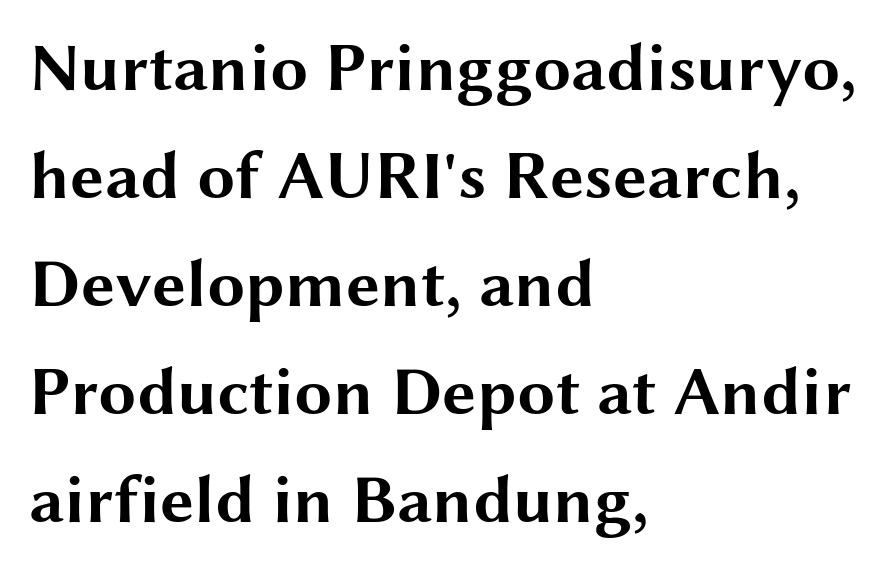
Q: Is the text bold? A: Yes.
Q: Is the text italic (slanted)? A: No, it is upright.
Q: Is the typeface a serif or a sans-serif typeface? A: Sans-serif.
Q: Is the text underlined? A: No.
Q: How is the paragraph aligned? A: Left-aligned.
Q: Is the spacing between letters normal or unusually wide? A: Normal.
Q: Is the spacing between lines tight, normal or loose? A: Normal.
Q: Width (condensed, normal, or wide)? A: Wide.
Q: Stroke contrast? A: Medium.
Q: x-height? A: Medium.
Q: Monospaced? A: No.
